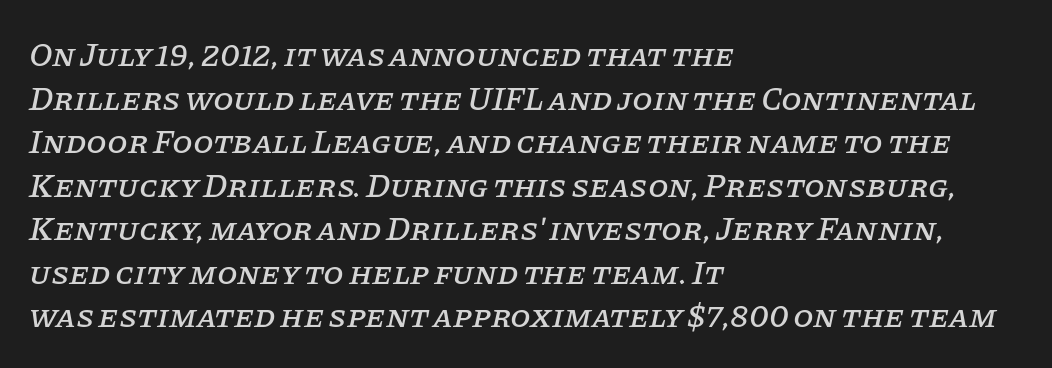
The image shows 33 px serif type, italic (leaning right); set left-aligned, normal line spacing (1.32x), normal letter spacing, not underlined; low stroke contrast and a large x-height.
